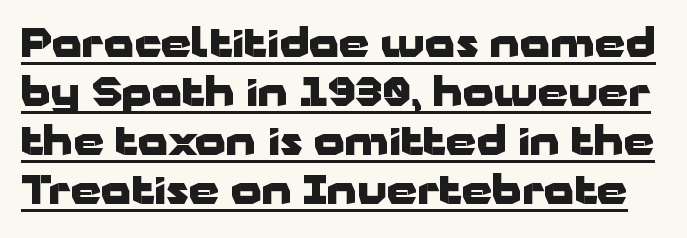
{"serif": "no", "italic": "no", "bold": "yes", "weight": "heavy", "width": "wide", "stroke_contrast": "low", "x_height": "medium", "monospaced": "no", "underline": "yes", "line_spacing": "normal", "line_spacing_ratio": 1.26, "letter_spacing": "normal", "letter_spacing_em": 0.0, "glyph_px": 39}
